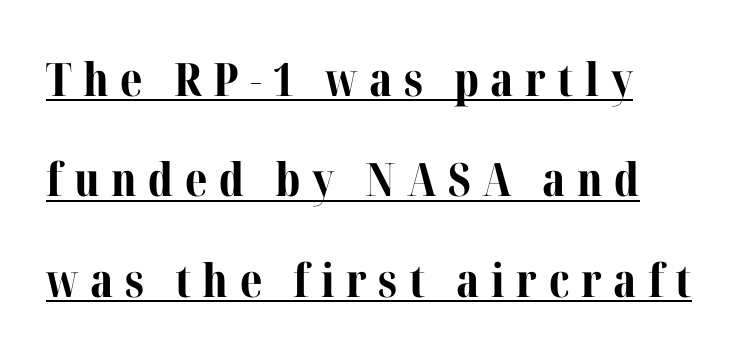
{"serif": "yes", "italic": "no", "bold": "yes", "weight": "bold", "width": "normal", "stroke_contrast": "medium", "x_height": "medium", "monospaced": "no", "underline": "yes", "line_spacing": "loose", "line_spacing_ratio": 2.18, "letter_spacing": "wide", "letter_spacing_em": 0.25, "glyph_px": 46}
